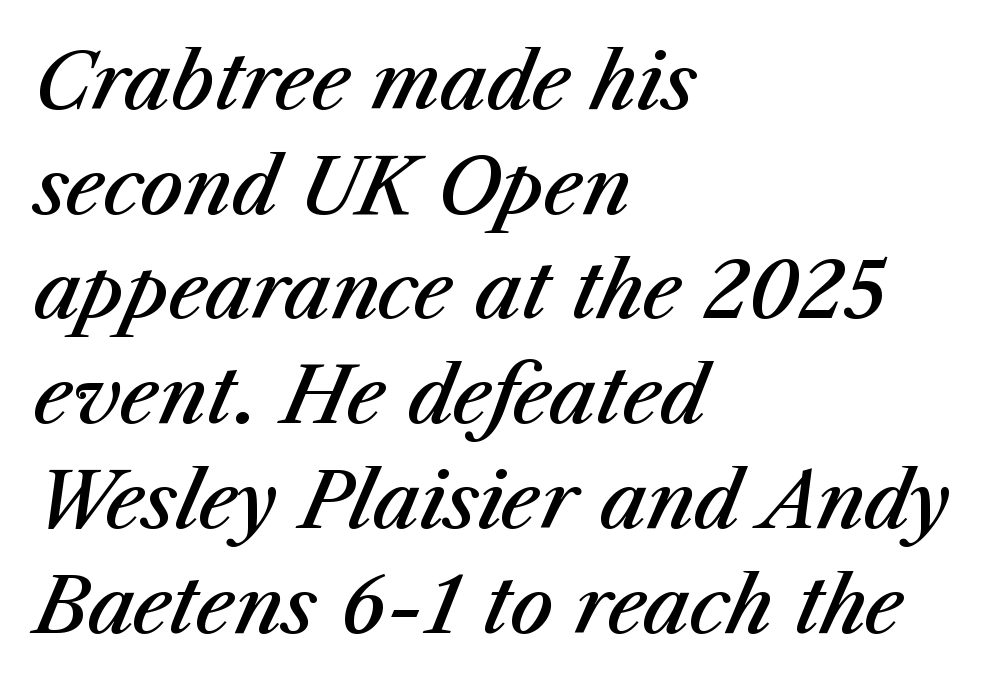
The image shows 77 px semibold type, italic (leaning right); set left-aligned, normal line spacing (1.36x), normal letter spacing, not underlined; medium stroke contrast and a medium x-height.
